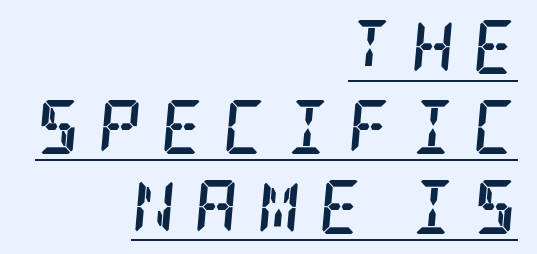
The image shows 54 px semibold, condensed serif type, italic (leaning right); set right-aligned, normal line spacing (1.48x), unusually wide letter spacing (+0.34 em), underlined; low stroke contrast and a large x-height.
